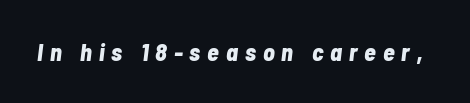
This rendering widens character spacing well past its baseline value. As a designer I'd log this as weight 700, bold. Any mark beneath the type? The region is blank. The letters are slanted; this is an italic face.
